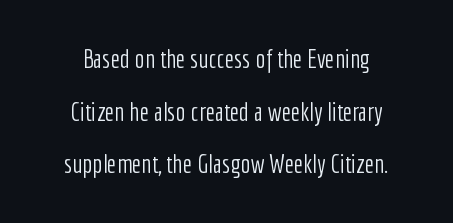
Q: Is the text bold? A: No.
Q: Is the text italic (slanted)? A: No, it is upright.
Q: Is the text underlined? A: No.
Q: Is the spacing between letters normal or unusually wide? A: Normal.
Q: Is the spacing between lines tight, normal or loose? A: Loose.
